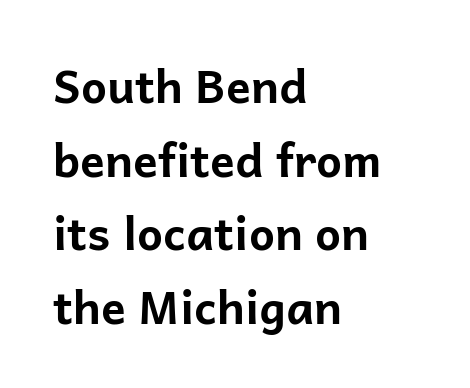
Q: Is the text bold? A: Yes.
Q: Is the text italic (slanted)? A: No, it is upright.
Q: Is the typeface a serif or a sans-serif typeface? A: Sans-serif.
Q: Is the text underlined? A: No.
Q: How is the paragraph aligned? A: Left-aligned.
Q: Is the spacing between letters normal or unusually wide? A: Normal.
Q: Is the spacing between lines tight, normal or loose? A: Normal.
Q: Width (condensed, normal, or wide)? A: Normal.
Q: Stroke contrast? A: Low.
Q: x-height? A: Medium.
Q: Monospaced? A: No.
